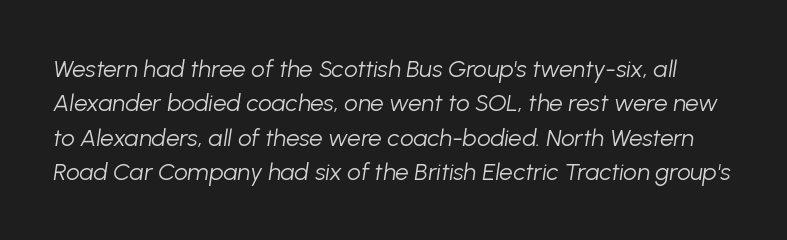
Q: Is the text bold? A: No.
Q: Is the text italic (slanted)? A: Yes, it leans right by about 8 degrees.
Q: Is the text underlined? A: No.
Q: Is the spacing between letters normal or unusually wide? A: Normal.
Q: Is the spacing between lines tight, normal or loose? A: Normal.
